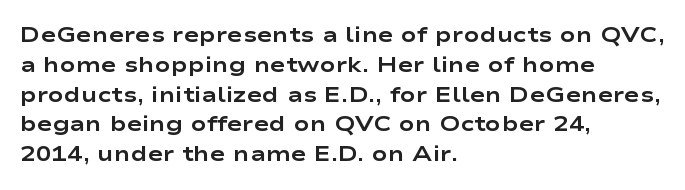
{"italic": "no", "bold": "yes", "underline": "no", "align": "left", "line_spacing": "normal", "line_spacing_ratio": 1.42, "letter_spacing": "normal", "letter_spacing_em": 0.0, "glyph_px": 21}
